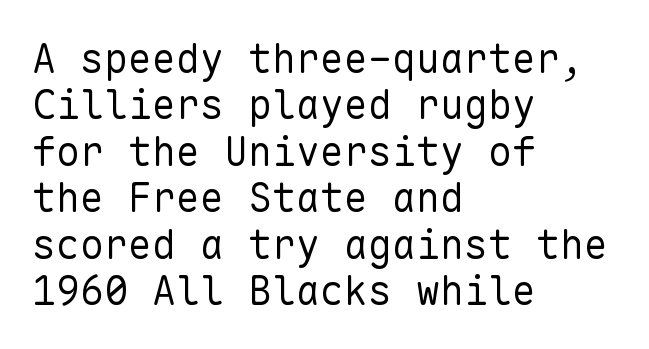
{"serif": "no", "italic": "no", "bold": "no", "weight": "regular", "width": "normal", "stroke_contrast": "low", "x_height": "medium", "monospaced": "yes", "underline": "no", "align": "left", "line_spacing_ratio": 1.16, "letter_spacing": "normal", "letter_spacing_em": 0.0, "glyph_px": 40}
